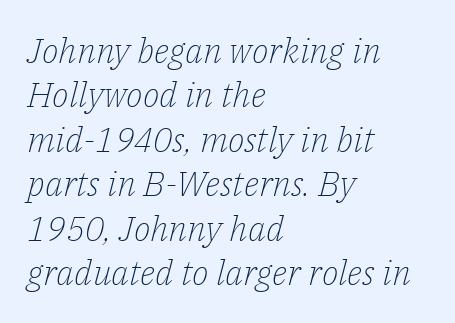
{"serif": "yes", "italic": "yes", "lean": "right", "slant_degrees": 14, "bold": "no", "weight": "light", "width": "normal", "stroke_contrast": "low", "x_height": "medium", "monospaced": "no", "underline": "no", "align": "left", "line_spacing": "normal", "line_spacing_ratio": 1.27, "letter_spacing": "normal", "letter_spacing_em": 0.0, "glyph_px": 35}
